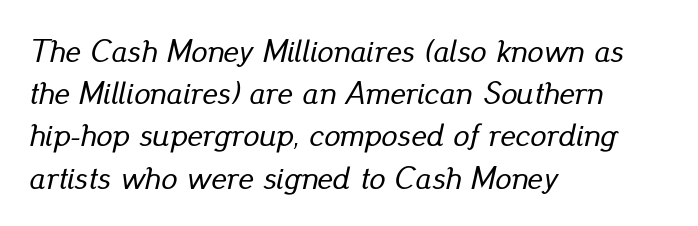
The image shows 32 px text type, italic (leaning right); set left-aligned, normal line spacing (1.32x), normal letter spacing, not underlined; low stroke contrast and a small x-height.
